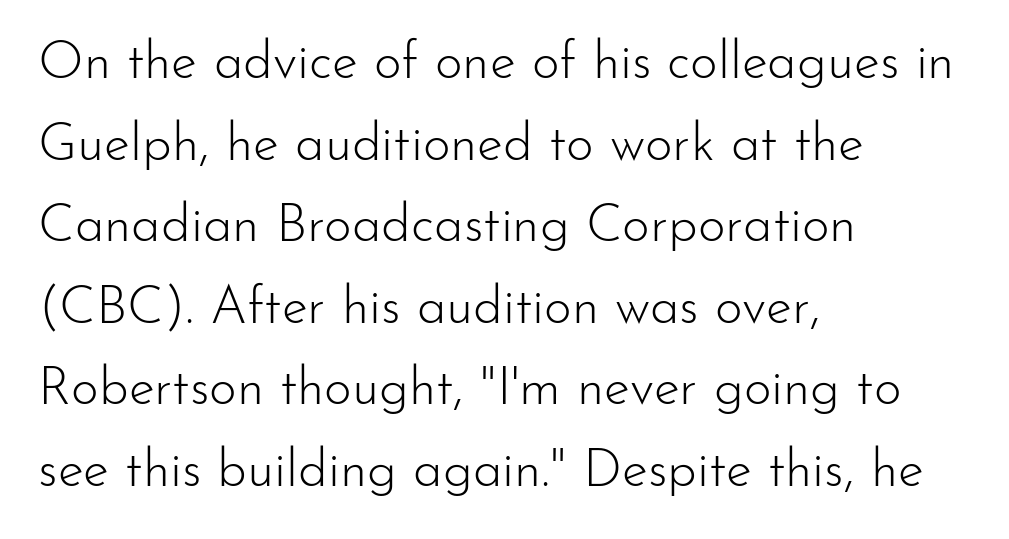
Proportional: the letters do not fall into vertical columns. The lines in this sample share a left origin and differ only in where they stop. Vertical stems look standard width or narrower in stroke. The font family rendered here belongs to the sans-serif group. The space beneath each line is pristine and unruled. Baseline-to-baseline distance is the conventional proportion of letter height.
